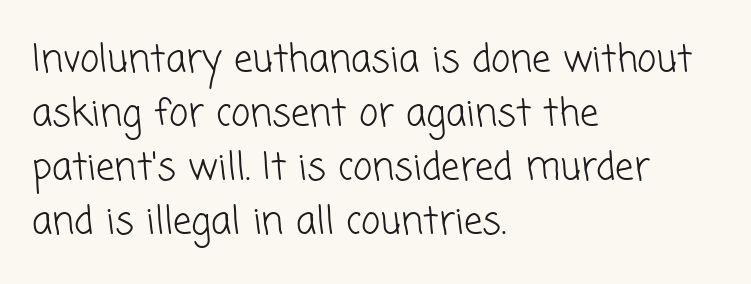
Q: Is the text bold? A: No.
Q: Is the typeface a serif or a sans-serif typeface? A: Sans-serif.
Q: Is the text underlined? A: No.
Q: How is the paragraph aligned? A: Left-aligned.
Q: Is the spacing between letters normal or unusually wide? A: Normal.
Q: Is the spacing between lines tight, normal or loose? A: Normal.
Q: Width (condensed, normal, or wide)? A: Normal.
Q: Stroke contrast? A: Low.
Q: x-height? A: Medium.
Q: Monospaced? A: No.
